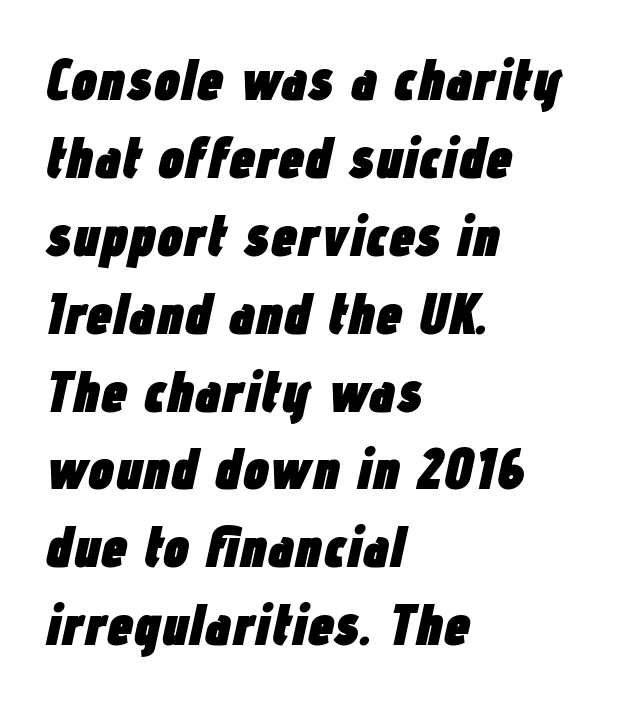
Q: Is the text bold? A: Yes.
Q: Is the text italic (slanted)? A: Yes, it leans right by about 12 degrees.
Q: Is the text underlined? A: No.
Q: How is the paragraph aligned? A: Left-aligned.
Q: Is the spacing between letters normal or unusually wide? A: Normal.
Q: Is the spacing between lines tight, normal or loose? A: Normal.
Q: Width (condensed, normal, or wide)? A: Condensed.
Q: Stroke contrast? A: Low.
Q: x-height? A: Medium.
Q: Monospaced? A: No.
